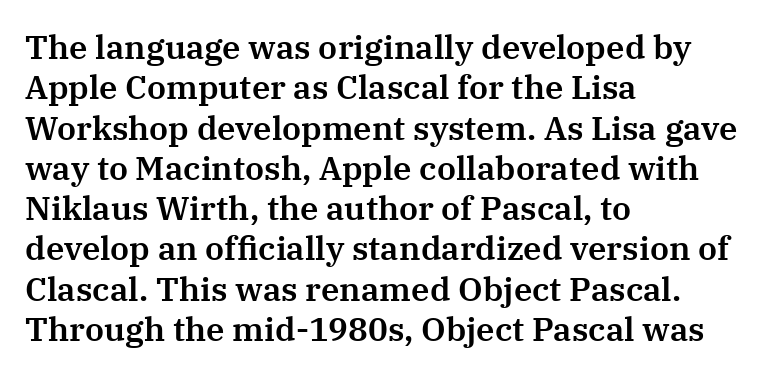
{"serif": "yes", "italic": "no", "width": "normal", "stroke_contrast": "medium", "x_height": "medium", "monospaced": "no", "underline": "no", "align": "left", "line_spacing_ratio": 1.22, "letter_spacing": "normal", "letter_spacing_em": 0.0, "glyph_px": 33}
